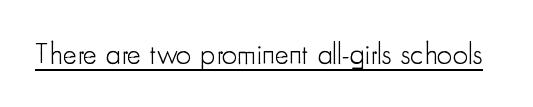
{"serif": "no", "italic": "no", "bold": "no", "weight": "light", "width": "condensed", "stroke_contrast": "low", "x_height": "small", "monospaced": "no", "underline": "yes", "letter_spacing": "normal", "letter_spacing_em": 0.0, "glyph_px": 30}
